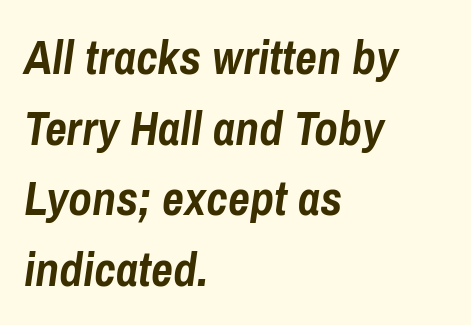
{"italic": "yes", "lean": "right", "slant_degrees": 8, "bold": "yes", "weight": "semibold", "width": "condensed", "stroke_contrast": "low", "x_height": "medium", "monospaced": "no", "underline": "no", "align": "left", "line_spacing": "normal", "line_spacing_ratio": 1.47, "letter_spacing": "normal", "letter_spacing_em": 0.0, "glyph_px": 48}
